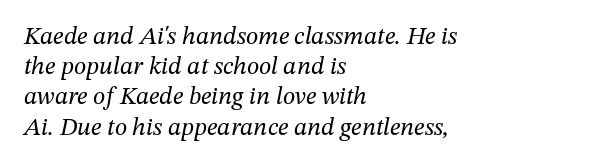
Is this a heavy cut? Hardly; it is regular or lighter. Would a proofreader flag this as italicized? Yes. How are the letters spaced? Ordinarily, with no added tracking. Underlining? Definitely not there. The typesetter chose a ragged-right arrangement here.
